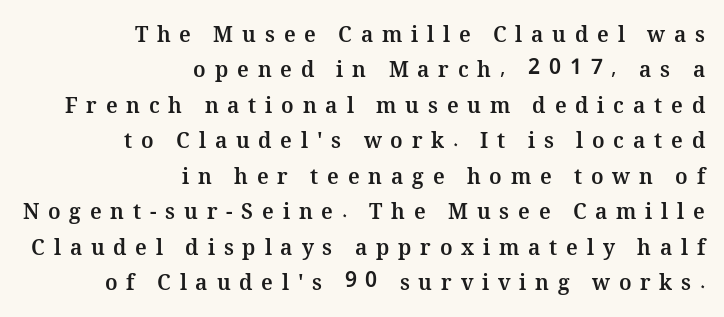
Q: Is the text bold? A: Yes.
Q: Is the text italic (slanted)? A: No, it is upright.
Q: Is the text underlined? A: No.
Q: How is the paragraph aligned? A: Right-aligned.
Q: Is the spacing between letters normal or unusually wide? A: Unusually wide.
Q: Is the spacing between lines tight, normal or loose? A: Normal.
